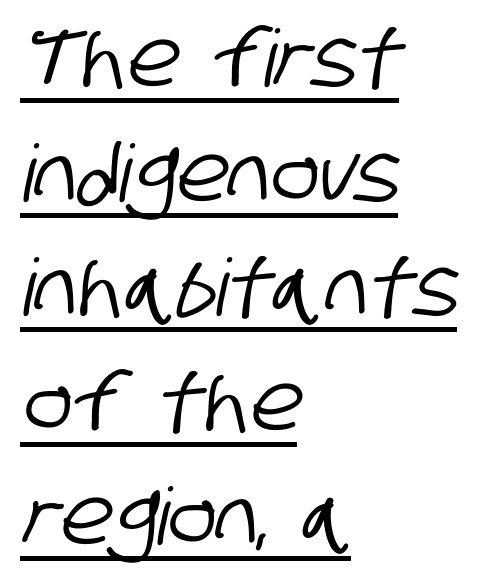
The image shows 79 px condensed sans-serif type; set left-aligned, normal line spacing (1.45x), normal letter spacing, underlined; low stroke contrast and a large x-height.
